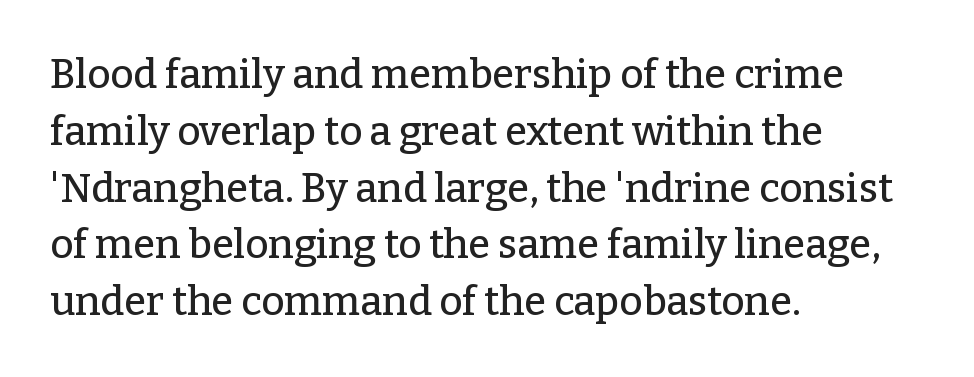
The image shows 40 px serif type, upright; set left-aligned, normal line spacing (1.42x), normal letter spacing, not underlined; low stroke contrast and a medium x-height.
